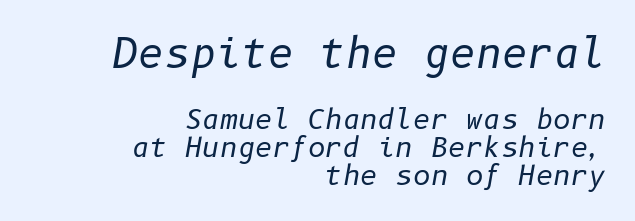
{"italic": "yes", "lean": "right", "slant_degrees": 10, "bold": "no", "weight": "regular", "width": "normal", "stroke_contrast": "low", "x_height": "medium", "underline": "no", "align": "right", "line_spacing": "tight", "line_spacing_ratio": 1.03, "letter_spacing": "normal", "letter_spacing_em": 0.0, "larger_block": "first", "size_ratio": 1.48, "glyph_px": 40}
